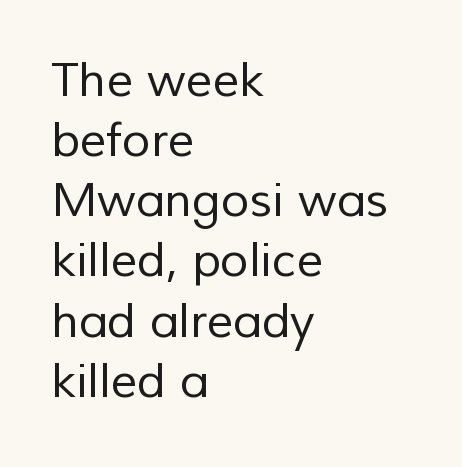
The image shows 47 px regular-weight sans-serif type; set left-aligned, normal line spacing (1.28x), normal letter spacing, not underlined; low stroke contrast and a medium x-height.
